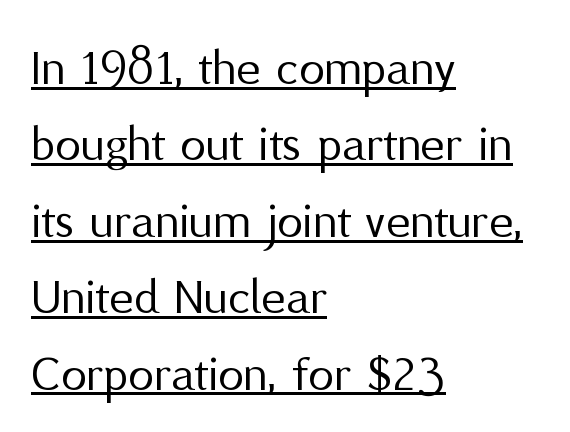
The image shows 52 px regular-weight sans-serif type, upright; set left-aligned, normal line spacing (1.47x), normal letter spacing, underlined; medium stroke contrast and a medium x-height.
